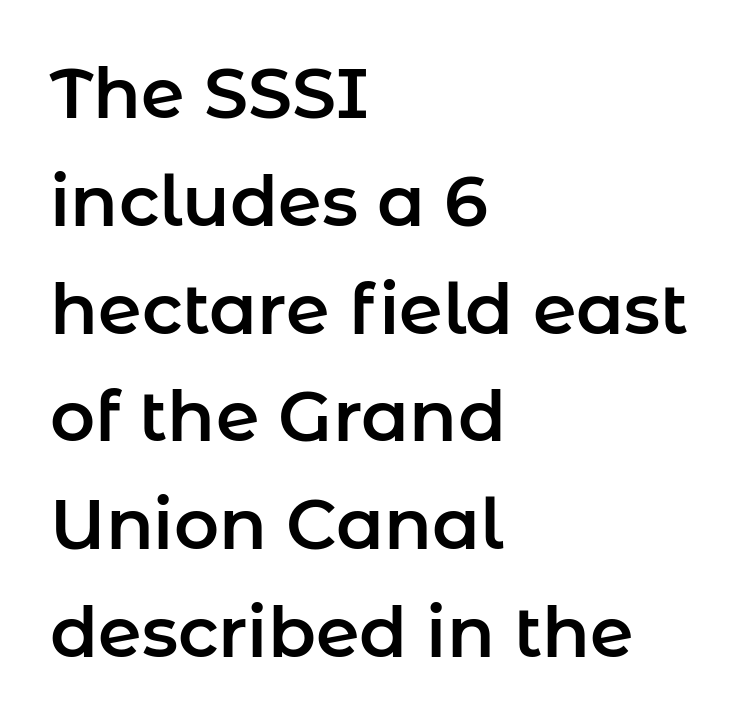
Q: Is the text italic (slanted)? A: No, it is upright.
Q: Is the typeface a serif or a sans-serif typeface? A: Sans-serif.
Q: Is the text underlined? A: No.
Q: How is the paragraph aligned? A: Left-aligned.
Q: Is the spacing between letters normal or unusually wide? A: Normal.
Q: Is the spacing between lines tight, normal or loose? A: Normal.
Q: Width (condensed, normal, or wide)? A: Normal.
Q: Stroke contrast? A: Low.
Q: x-height? A: Medium.
Q: Monospaced? A: No.
